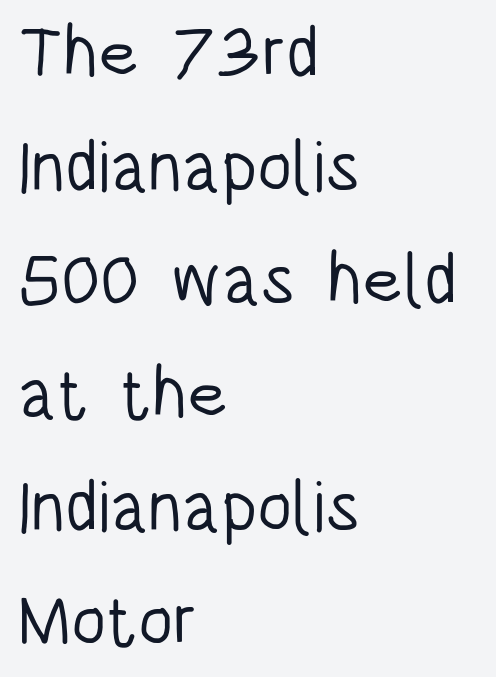
The passage shown is typed in a proportional face where columns would drift. Each row of text sits above clean, open space. This is not heavy type; no bold has been used. No feet cap the strokes, marking this as sans-serif type. The typesetter chose a ragged-right arrangement here. Leading matches the norm, producing a regular column.
